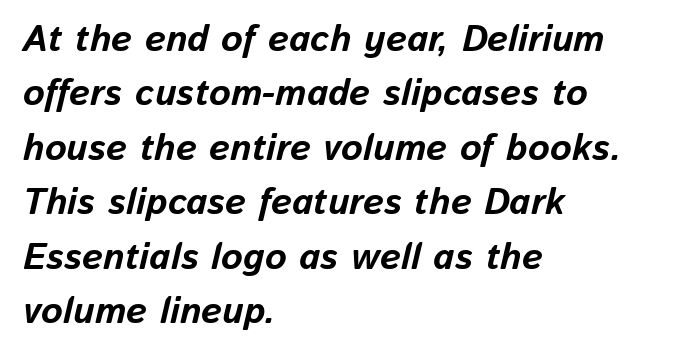
Q: Is the text bold? A: Yes.
Q: Is the text italic (slanted)? A: Yes, it leans right by about 13 degrees.
Q: Is the text underlined? A: No.
Q: How is the paragraph aligned? A: Left-aligned.
Q: Is the spacing between letters normal or unusually wide? A: Normal.
Q: Is the spacing between lines tight, normal or loose? A: Normal.
Q: Width (condensed, normal, or wide)? A: Normal.
Q: Stroke contrast? A: Low.
Q: x-height? A: Medium.
Q: Monospaced? A: No.
